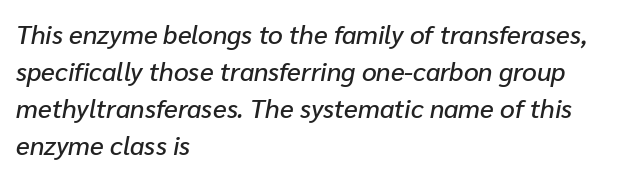
Q: Is the text italic (slanted)? A: Yes, it leans right by about 10 degrees.
Q: Is the text underlined? A: No.
Q: How is the paragraph aligned? A: Left-aligned.
Q: Is the spacing between letters normal or unusually wide? A: Normal.
Q: Is the spacing between lines tight, normal or loose? A: Normal.
